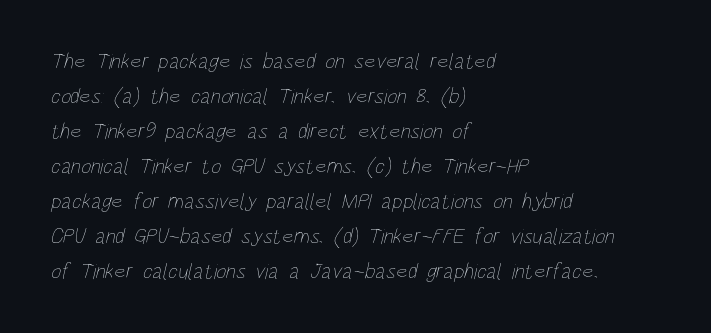
Unmarked baselines from the first word to the last. Line starts are locked; line ends wander. Stroke thickness stays within the range of a standard reading face or lighter. Does the leading feel generous? No, just average. Nobody touched the tracking dial on this one.
